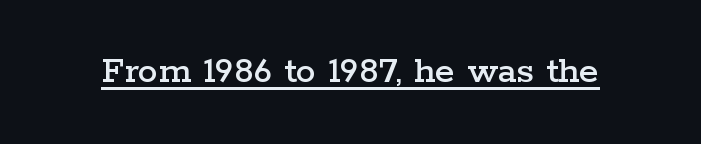
Is the letter spacing exaggerated? No — it looks like the ordinary default. Each letter keeps its own natural width here, so spacing adapts to shape. In terms of posture, this sample is upright. Notice how a bar underscores the lettering throughout.
